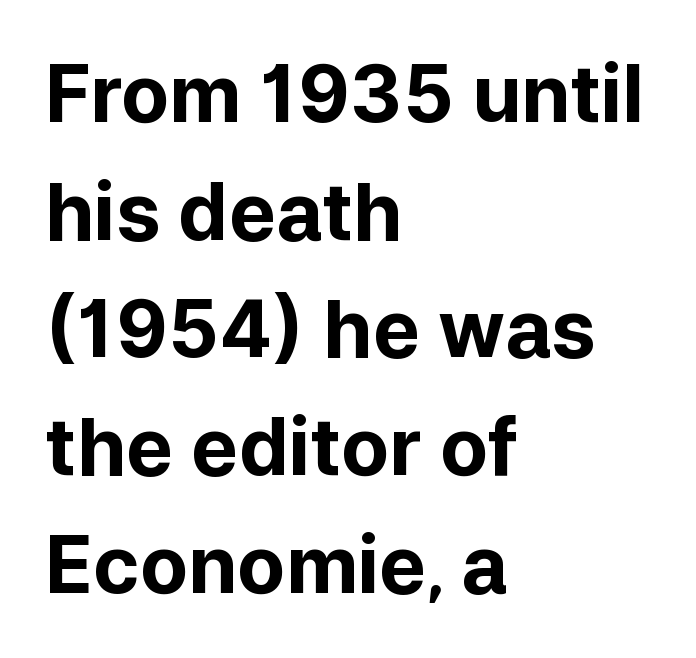
{"serif": "no", "italic": "no", "bold": "yes", "weight": "bold", "width": "normal", "stroke_contrast": "low", "x_height": "medium", "monospaced": "no", "underline": "no", "align": "left", "line_spacing": "normal", "line_spacing_ratio": 1.49, "letter_spacing": "normal", "letter_spacing_em": 0.0, "glyph_px": 79}
